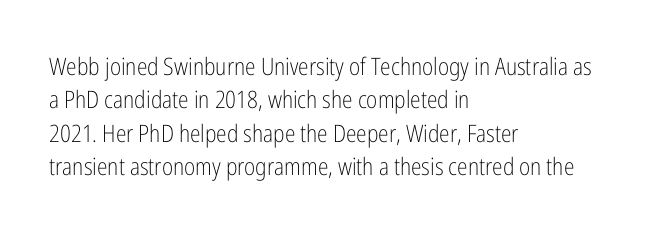
Q: Is the text bold? A: No.
Q: Is the text italic (slanted)? A: No, it is upright.
Q: Is the text underlined? A: No.
Q: How is the paragraph aligned? A: Left-aligned.
Q: Is the spacing between letters normal or unusually wide? A: Normal.
Q: Is the spacing between lines tight, normal or loose? A: Normal.
